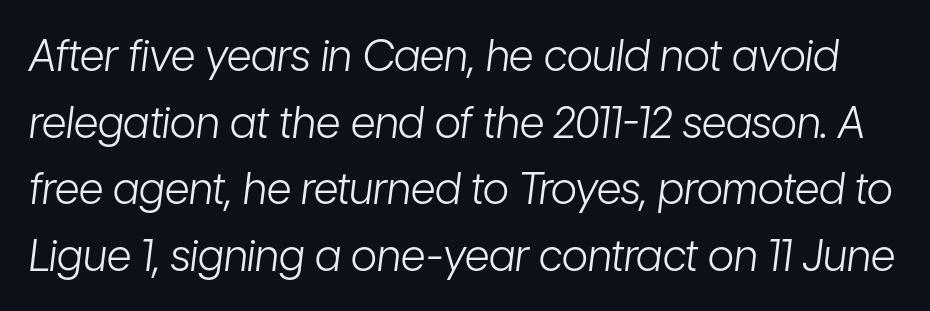
The gaps between neighbouring characters are ordinary and unremarkable. Any mark beneath the type? The region is blank. Observe the lean: these are italic letterforms. The font sits on the lighter half of the weight spectrum, regular included.
